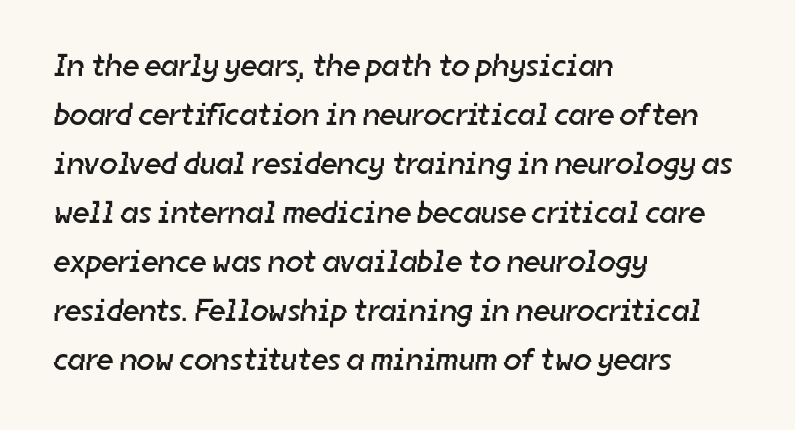
Serif or sans? Sans — the stroke terminals are bare. This block has exactly the height ordinary leading produces. Unbolded letterforms with no extra heft. Think of a printed novel: that variable character pitch is what you see here. Students, note that the glyphs here touch the page at normal intervals. Decoration check: the copy has no underline.
